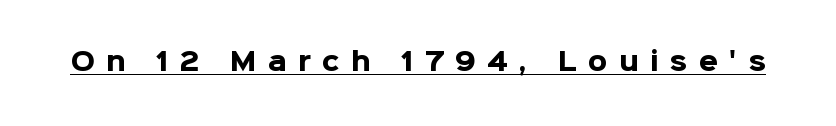
Caption: lettering with a line underneath. Plenty of ink on the page — the face is bold. This is roman type, the default non-slanted kind. Between one letter and the next there's a generous, obvious gap.
